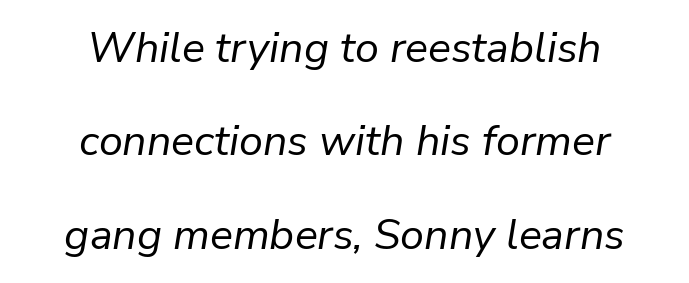
{"italic": "yes", "lean": "right", "slant_degrees": 9, "bold": "no", "weight": "regular", "width": "normal", "stroke_contrast": "low", "x_height": "medium", "monospaced": "no", "underline": "no", "align": "center", "line_spacing": "loose", "line_spacing_ratio": 2.17, "letter_spacing": "normal", "letter_spacing_em": 0.0, "glyph_px": 43}
